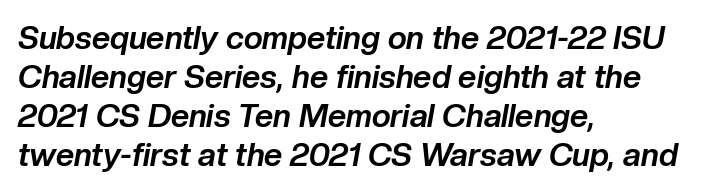
This sample has the flowing, uneven cadence of proportional lettering. Is the block centered? No — it sits flush against the left margin. When letters slant like this, we call the style italic. The space beneath each line is pristine and unruled. Strokes here are thick enough to call this a true bold.
